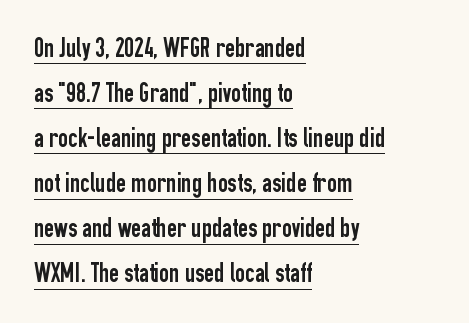
{"italic": "no", "underline": "yes", "align": "left", "line_spacing": "normal", "line_spacing_ratio": 1.67, "letter_spacing": "normal", "letter_spacing_em": 0.0, "glyph_px": 27}
